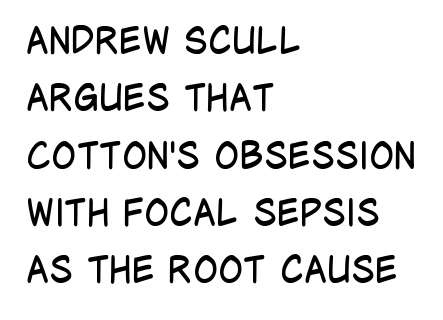
Q: Is the text bold? A: No.
Q: Is the text italic (slanted)? A: No, it is upright.
Q: Is the typeface a serif or a sans-serif typeface? A: Sans-serif.
Q: Is the text underlined? A: No.
Q: How is the paragraph aligned? A: Left-aligned.
Q: Is the spacing between letters normal or unusually wide? A: Normal.
Q: Is the spacing between lines tight, normal or loose? A: Normal.
Q: Width (condensed, normal, or wide)? A: Condensed.
Q: Stroke contrast? A: Low.
Q: x-height? A: Large.
Q: Monospaced? A: No.
